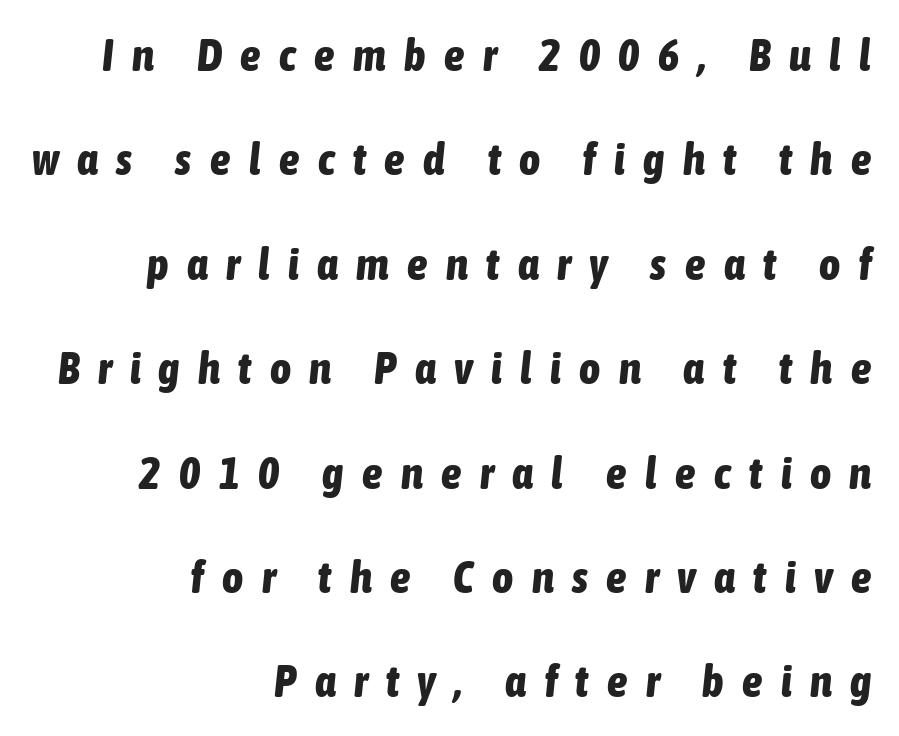
The image shows 45 px bold, condensed type, italic (leaning right); set right-aligned, loose line spacing (2.32x), unusually wide letter spacing (+0.41 em), not underlined; low stroke contrast and a medium x-height.
